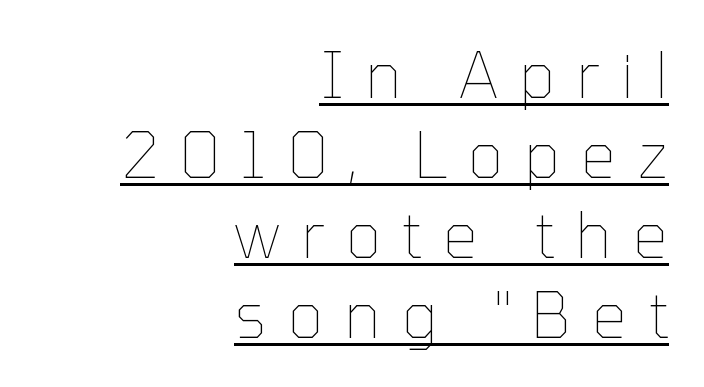
{"italic": "no", "bold": "no", "weight": "thin", "width": "normal", "stroke_contrast": "low", "x_height": "medium", "monospaced": "no", "underline": "yes", "align": "right", "line_spacing": "normal", "line_spacing_ratio": 1.29, "letter_spacing": "wide", "letter_spacing_em": 0.34, "glyph_px": 62}
